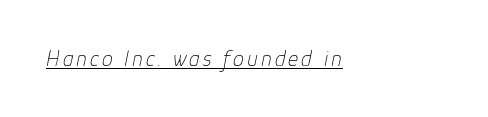
Q: Is the text bold? A: No.
Q: Is the text italic (slanted)? A: Yes, it leans right by about 12 degrees.
Q: Is the text underlined? A: Yes.
Q: How is the paragraph aligned? A: Left-aligned.
